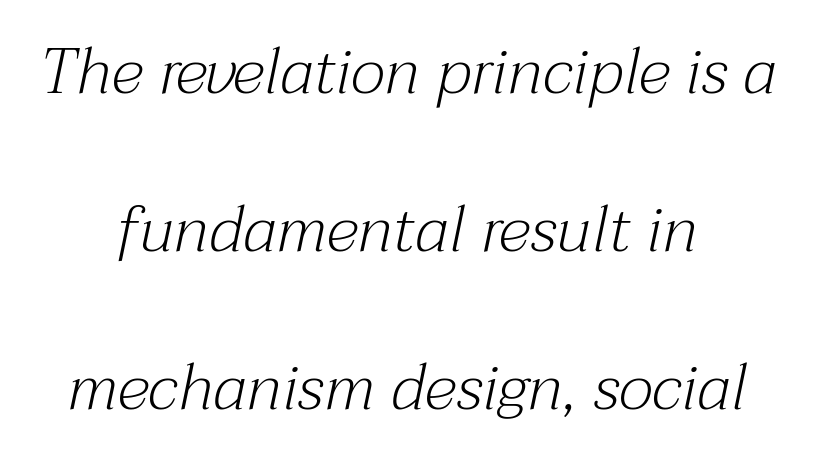
Q: Is the text bold? A: No.
Q: Is the text italic (slanted)? A: Yes, it leans right by about 12 degrees.
Q: Is the typeface a serif or a sans-serif typeface? A: Serif.
Q: Is the text underlined? A: No.
Q: How is the paragraph aligned? A: Centered.
Q: Is the spacing between letters normal or unusually wide? A: Normal.
Q: Is the spacing between lines tight, normal or loose? A: Loose.
Q: Width (condensed, normal, or wide)? A: Normal.
Q: Stroke contrast? A: Medium.
Q: x-height? A: Medium.
Q: Monospaced? A: No.
